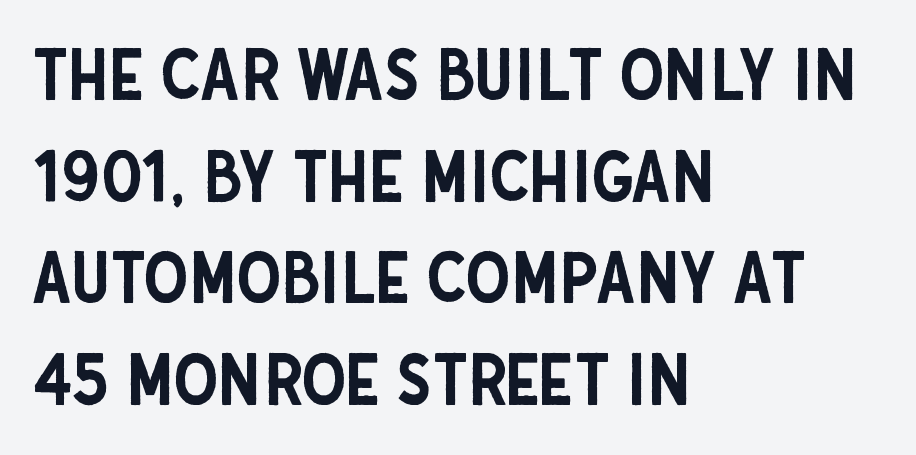
The image shows 71 px condensed sans-serif type, upright; set left-aligned, normal line spacing (1.43x), normal letter spacing, not underlined; low stroke contrast and a large x-height.
